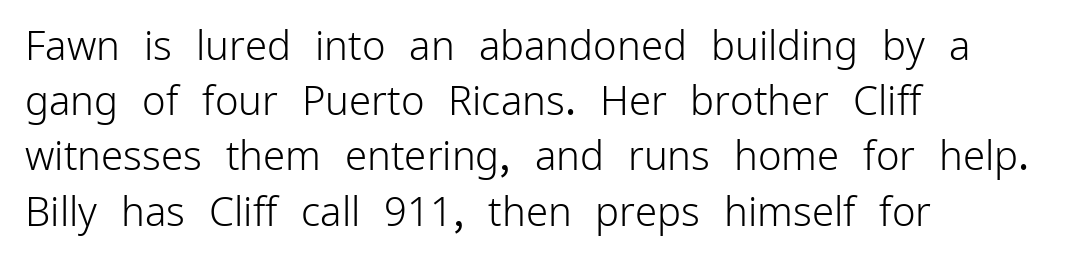
The image shows 40 px light sans-serif type, upright; set left-aligned, normal line spacing (1.38x), normal letter spacing, not underlined; low stroke contrast and a medium x-height.
